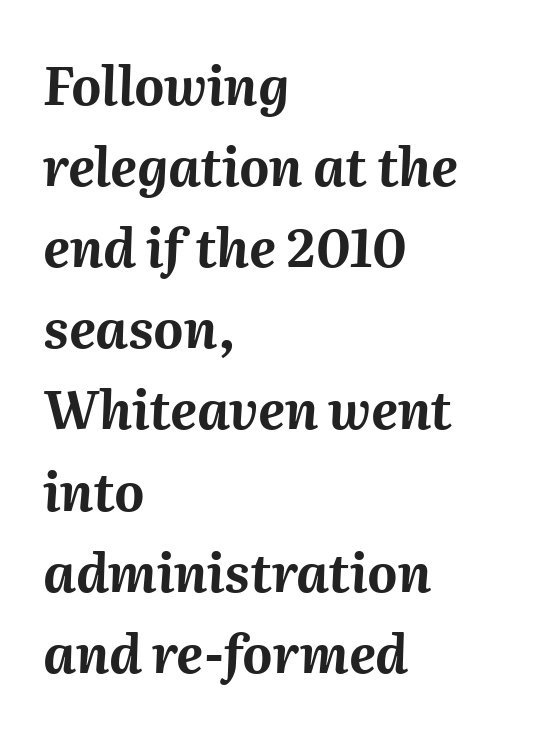
Q: Is the text bold? A: Yes.
Q: Is the text italic (slanted)? A: Yes, it leans right by about 2 degrees.
Q: Is the text underlined? A: No.
Q: How is the paragraph aligned? A: Left-aligned.
Q: Is the spacing between letters normal or unusually wide? A: Normal.
Q: Is the spacing between lines tight, normal or loose? A: Normal.
Q: Width (condensed, normal, or wide)? A: Normal.
Q: Stroke contrast? A: Medium.
Q: x-height? A: Medium.
Q: Monospaced? A: No.
